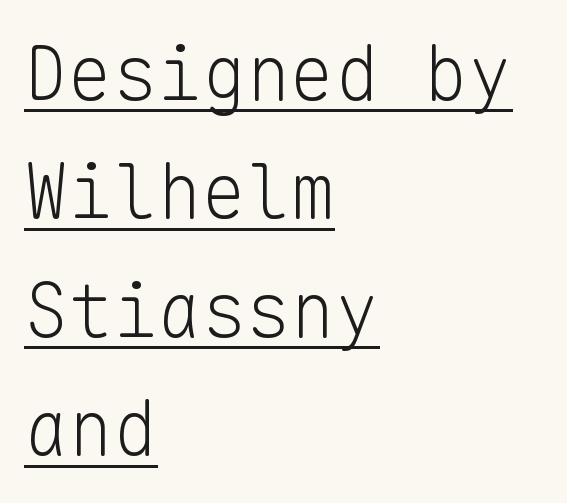
Q: Is the text bold? A: No.
Q: Is the text italic (slanted)? A: No, it is upright.
Q: Is the typeface a serif or a sans-serif typeface? A: Sans-serif.
Q: Is the text underlined? A: Yes.
Q: How is the paragraph aligned? A: Left-aligned.
Q: Is the spacing between letters normal or unusually wide? A: Normal.
Q: Is the spacing between lines tight, normal or loose? A: Normal.
Q: Width (condensed, normal, or wide)? A: Normal.
Q: Stroke contrast? A: Low.
Q: x-height? A: Medium.
Q: Monospaced? A: Yes.
